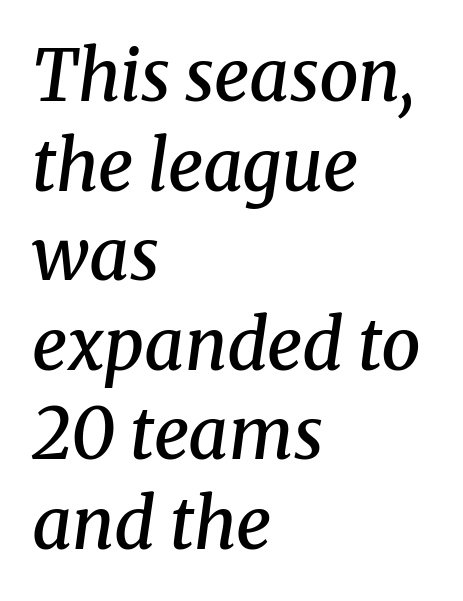
Weight check: semibold — heavier than regular, not quite bold. Proportional: the letters do not fall into vertical columns. Visually the block forms a straight wall on the left and a jagged coastline on the right. Does the type have serifs? Yes, each stem ends in a small foot. The text carries the slant typical of an italic or oblique font. Nobody touched the tracking dial on this one.
